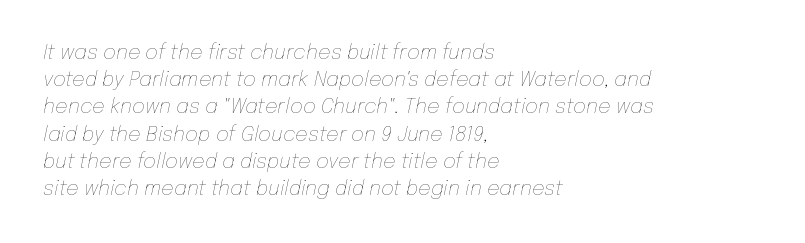
The image shows 20 px text type, italic (leaning right); set left-aligned, normal line spacing (1.36x), normal letter spacing, not underlined.
